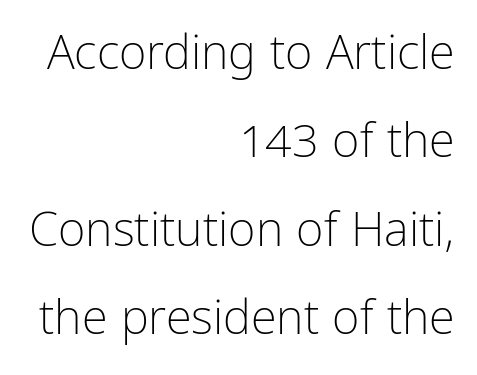
Q: Is the text bold? A: No.
Q: Is the text italic (slanted)? A: No, it is upright.
Q: Is the typeface a serif or a sans-serif typeface? A: Sans-serif.
Q: Is the text underlined? A: No.
Q: How is the paragraph aligned? A: Right-aligned.
Q: Is the spacing between letters normal or unusually wide? A: Normal.
Q: Width (condensed, normal, or wide)? A: Condensed.
Q: Stroke contrast? A: Low.
Q: x-height? A: Medium.
Q: Monospaced? A: No.
